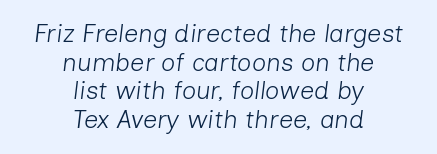
Q: Is the text bold? A: No.
Q: Is the text italic (slanted)? A: Yes, it leans right by about 7 degrees.
Q: Is the text underlined? A: No.
Q: How is the paragraph aligned? A: Centered.
Q: Is the spacing between letters normal or unusually wide? A: Normal.
Q: Is the spacing between lines tight, normal or loose? A: Tight.
